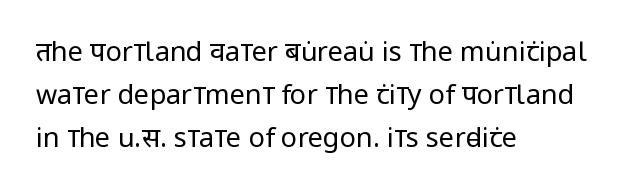
{"italic": "no", "bold": "no", "underline": "no", "align": "left", "line_spacing": "normal", "line_spacing_ratio": 1.59, "letter_spacing": "normal", "letter_spacing_em": 0.0, "glyph_px": 27}
